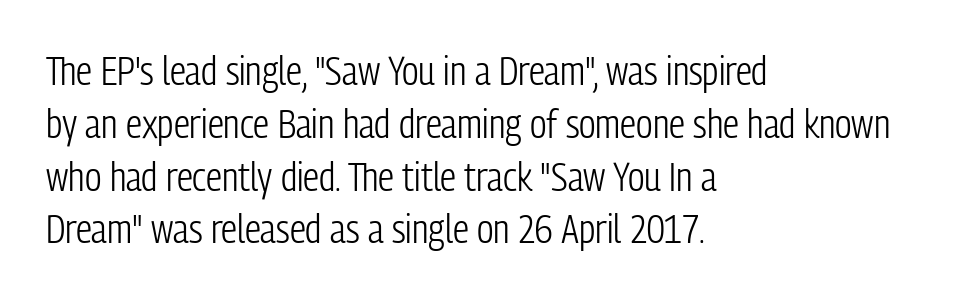
Q: Is the text bold? A: No.
Q: Is the text italic (slanted)? A: No, it is upright.
Q: Is the typeface a serif or a sans-serif typeface? A: Sans-serif.
Q: Is the text underlined? A: No.
Q: How is the paragraph aligned? A: Left-aligned.
Q: Is the spacing between letters normal or unusually wide? A: Normal.
Q: Is the spacing between lines tight, normal or loose? A: Normal.
Q: Width (condensed, normal, or wide)? A: Condensed.
Q: Stroke contrast? A: Low.
Q: x-height? A: Medium.
Q: Monospaced? A: No.
